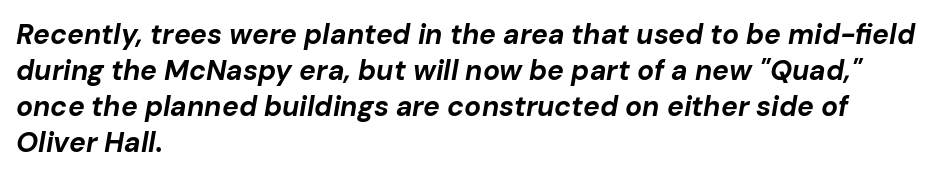
Students, observe: this is what conventionally led text looks like. Typographic density is high because the face is bold. Here the designer chose a conventional face with non-uniform glyph widths. Inter-character spacing is left at the font's built-in metrics. Emphasis-style slanted type is in use. Casual observation: everything's shoved over to the left.
